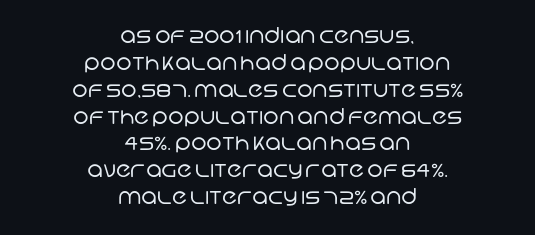
{"bold": "no", "underline": "no", "align": "center", "line_spacing_ratio": 1.22, "letter_spacing": "normal", "letter_spacing_em": 0.0, "glyph_px": 22}
